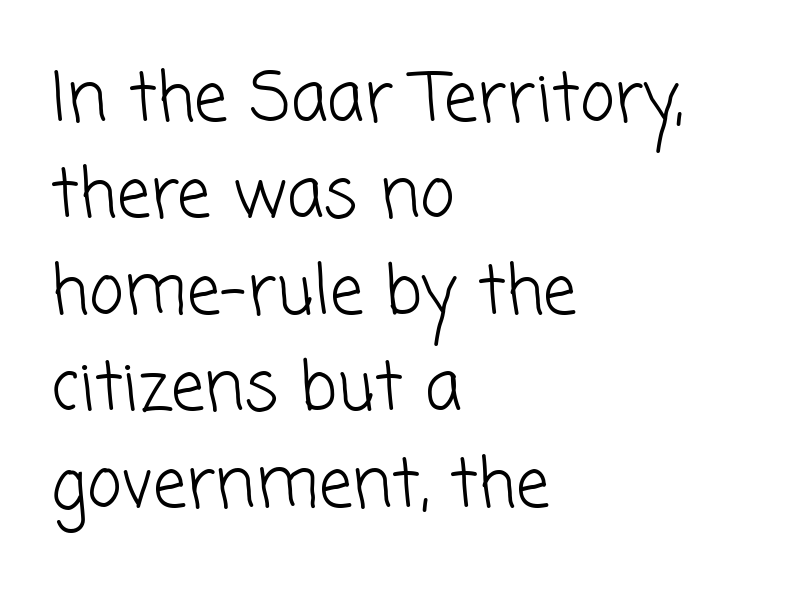
Characters follow at the spacing the type designer built in. Interline gaps are of average width in this sample. Stems here are at most as thick as an everyday book face. You can tell from the bare stems that sans-serif type was used.
